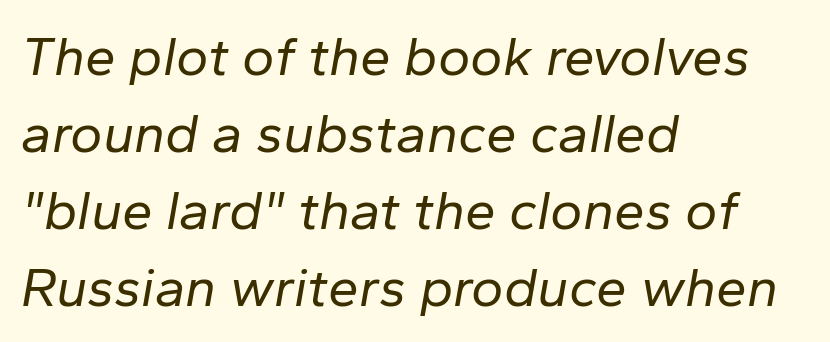
The image shows 55 px regular-weight type, italic (leaning right); set left-aligned, normal line spacing (1.4x), normal letter spacing, not underlined; low stroke contrast and a medium x-height.
